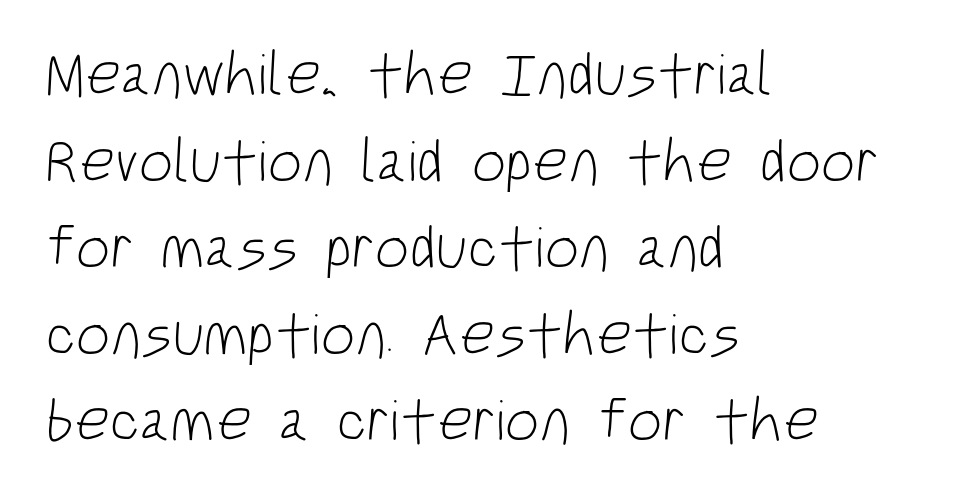
Teacher's note: observe the even left margin — that is flush-left alignment. Think of a printed novel: that variable character pitch is what you see here. Glance below the letters and you will spot only blank space. The typesetting does not lean heavy: it is not bold.
